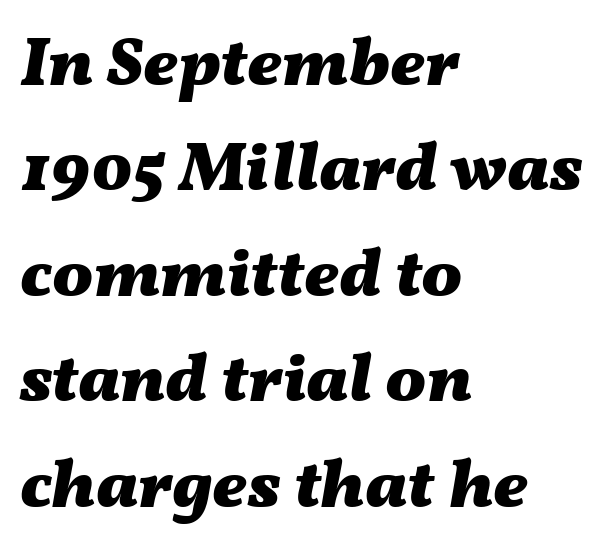
Layout note: lines flush left. Compared with ordinary roman type, these characters are visibly tilted. Strong, thick strokes mark this as bold type. Caption: standard tracking, unaltered. Leading matches the norm, producing a regular column.
